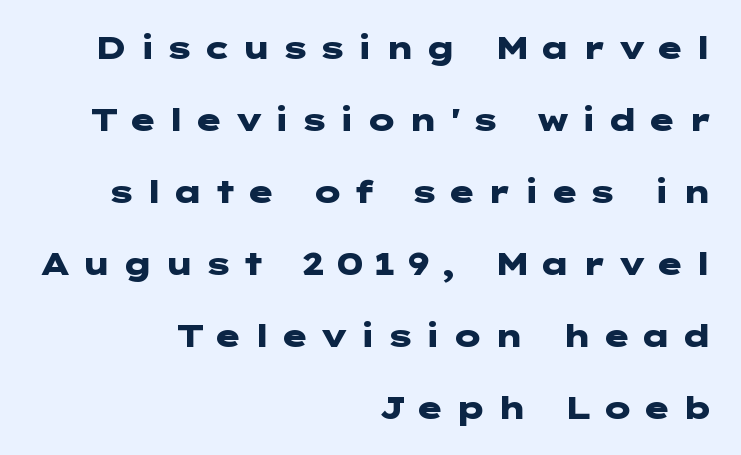
The image shows 31 px heavy, wide sans-serif type, upright; set right-aligned, loose line spacing (2.32x), unusually wide letter spacing (+0.3 em), not underlined; low stroke contrast and a medium x-height.
